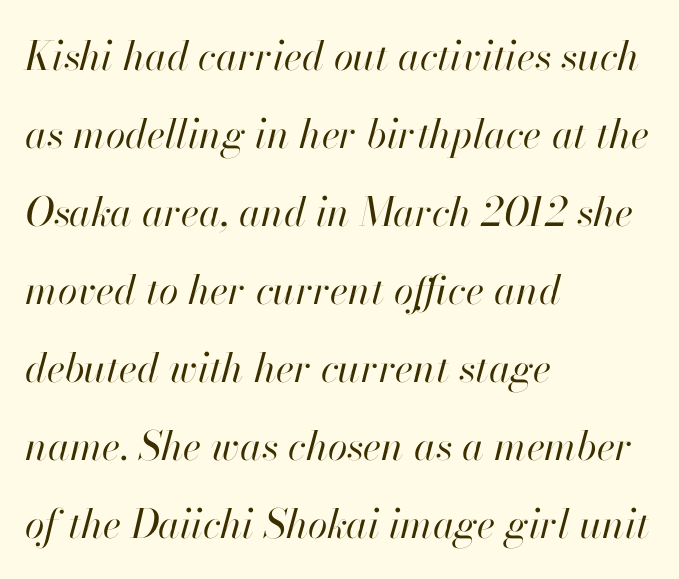
The image shows 40 px regular-weight type, italic (leaning right); set left-aligned, loose line spacing (1.95x), normal letter spacing, not underlined; high stroke contrast and a small x-height.
